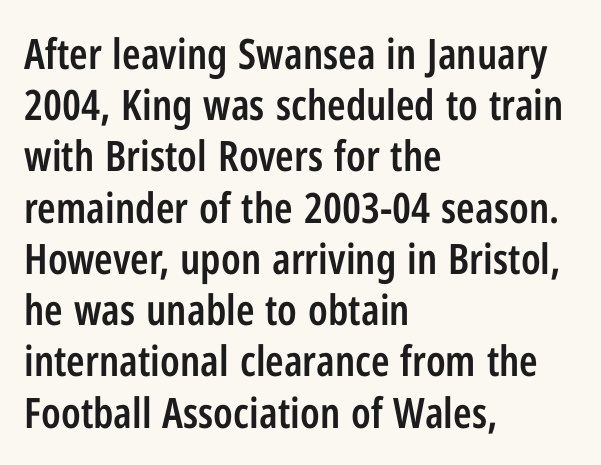
Q: Is the text bold? A: Semi-bold.
Q: Is the text italic (slanted)? A: No, it is upright.
Q: Is the typeface a serif or a sans-serif typeface? A: Sans-serif.
Q: Is the text underlined? A: No.
Q: How is the paragraph aligned? A: Left-aligned.
Q: Is the spacing between letters normal or unusually wide? A: Normal.
Q: Width (condensed, normal, or wide)? A: Condensed.
Q: Stroke contrast? A: Low.
Q: x-height? A: Medium.
Q: Monospaced? A: No.
